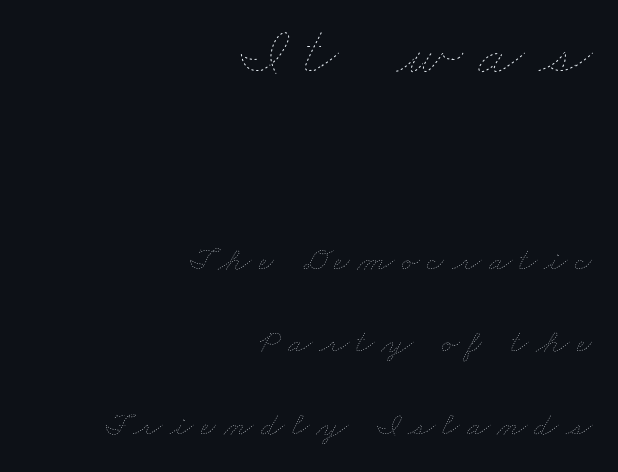
The image shows 68 px thin, wide type; set right-aligned, loose line spacing (2.43x), unusually wide letter spacing (+0.22 em), not underlined; the first (top) block is 2.0x larger; low stroke contrast and a small x-height.
